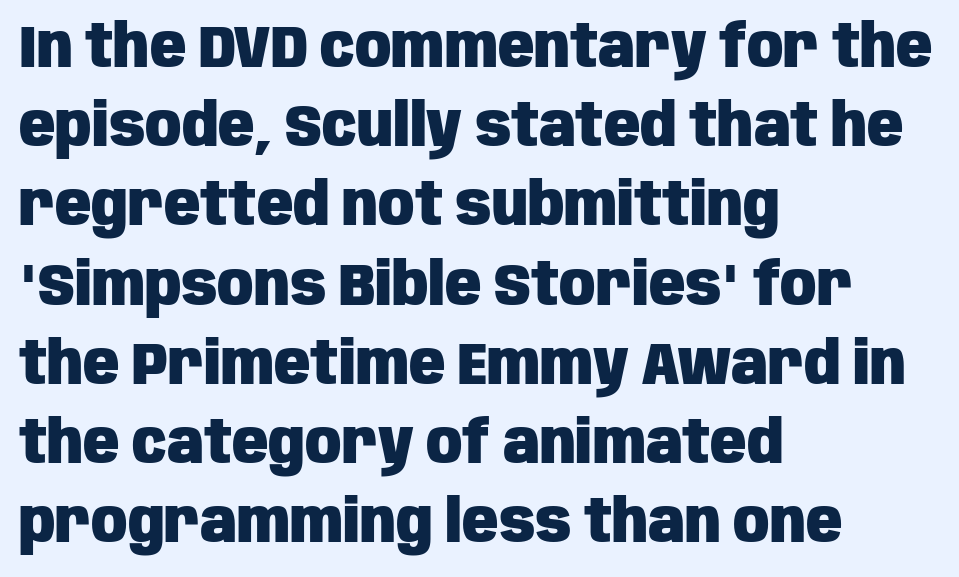
The image shows 60 px heavy, condensed sans-serif type, upright; set left-aligned, normal line spacing (1.32x), normal letter spacing, not underlined; low stroke contrast and a large x-height.
